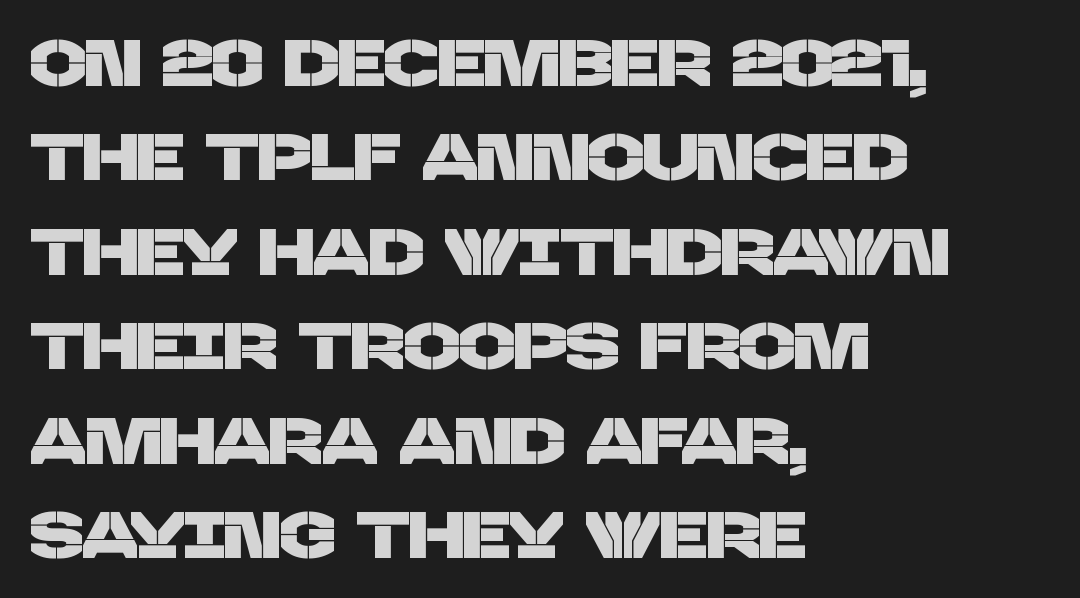
These lines sit exactly where default settings would place them. The rendering uses natural spacing where letterforms have individual widths. Classification — sans serif. In terms of letterspacing, this is plain default setting. This rendering uses left alignment, leaving the right contour irregular.
